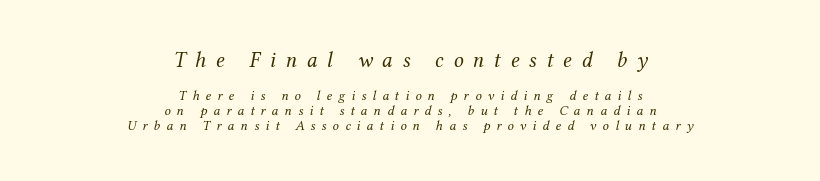
Q: Is the text bold? A: No.
Q: Is the text italic (slanted)? A: Yes, it leans right by about 12 degrees.
Q: Is the text underlined? A: No.
Q: How is the paragraph aligned? A: Centered.
Q: Is the spacing between letters normal or unusually wide? A: Unusually wide.
Q: Is the spacing between lines tight, normal or loose? A: Tight.
Q: Which block of text is set in a larger size, the first (top) or the second (bottom)? A: The first (top) one.
